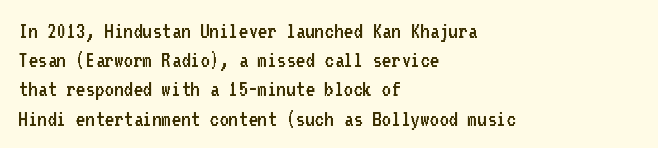
The image shows 23 px text type, upright; set left-aligned, normal line spacing (1.27x), normal letter spacing, not underlined.
